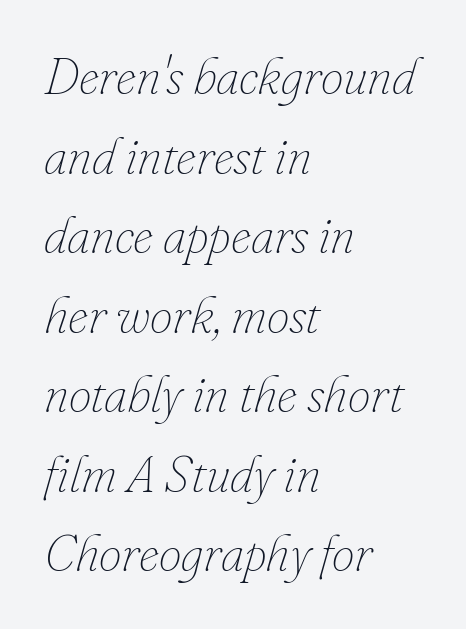
Q: Is the text bold? A: No.
Q: Is the text italic (slanted)? A: Yes, it leans right by about 16 degrees.
Q: Is the text underlined? A: No.
Q: How is the paragraph aligned? A: Left-aligned.
Q: Is the spacing between letters normal or unusually wide? A: Normal.
Q: Is the spacing between lines tight, normal or loose? A: Normal.
Q: Width (condensed, normal, or wide)? A: Normal.
Q: Stroke contrast? A: Low.
Q: x-height? A: Small.
Q: Monospaced? A: No.
